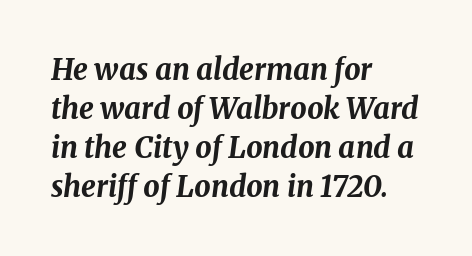
Q: Is the text bold? A: Yes.
Q: Is the text italic (slanted)? A: Yes, it leans right by about 8 degrees.
Q: Is the text underlined? A: No.
Q: How is the paragraph aligned? A: Left-aligned.
Q: Is the spacing between letters normal or unusually wide? A: Normal.
Q: Is the spacing between lines tight, normal or loose? A: Normal.
Q: Width (condensed, normal, or wide)? A: Normal.
Q: Stroke contrast? A: Medium.
Q: x-height? A: Medium.
Q: Monospaced? A: No.
